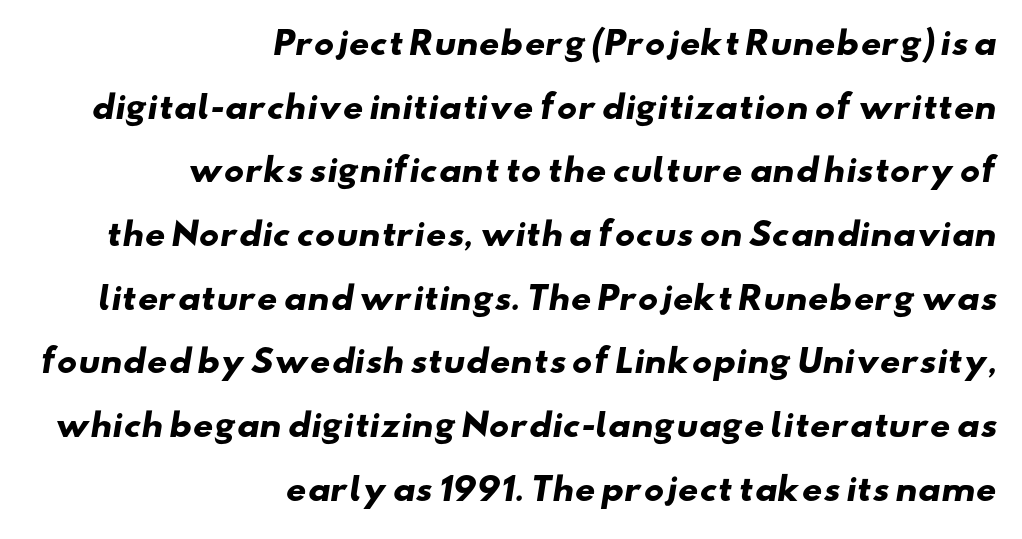
The image shows 32 px heavy, wide sans-serif type; set right-aligned, loose line spacing (1.99x), normal letter spacing, not underlined; low stroke contrast and a small x-height.
